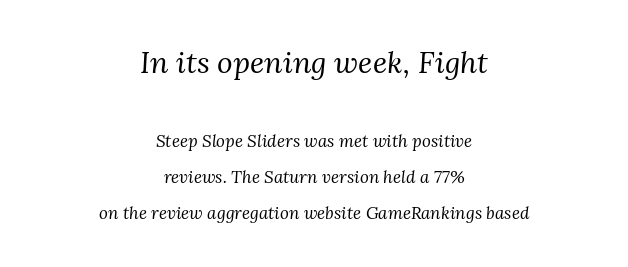
Rendered with sloped, italic letterforms. The letters sit at their default tracking, neither squeezed nor spread. Both edges are ragged and mirror each other, which tells us the setting is centered. Letters rest on an invisible, unmarked baseline. Whoever set this made the first block the dominant, larger element. Weight class: somewhere from thin through regular.
